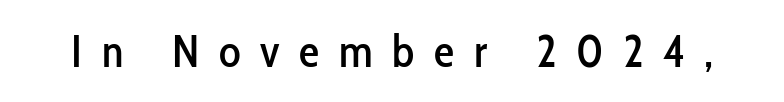
Q: Is the text italic (slanted)? A: No, it is upright.
Q: Is the typeface a serif or a sans-serif typeface? A: Sans-serif.
Q: Is the text underlined? A: No.
Q: Is the spacing between letters normal or unusually wide? A: Unusually wide.
Q: Width (condensed, normal, or wide)? A: Condensed.
Q: Stroke contrast? A: Low.
Q: x-height? A: Medium.
Q: Monospaced? A: No.
